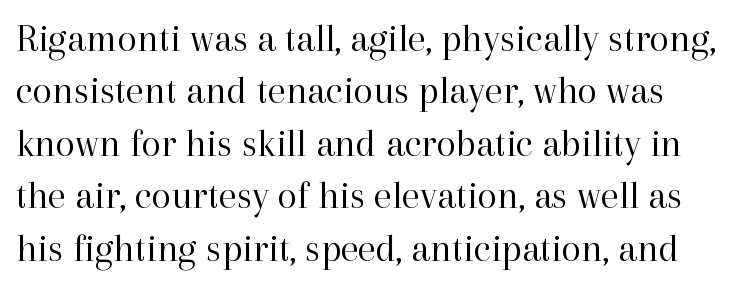
The rendering uses natural spacing where letterforms have individual widths. Stroke thickness stays within the range of a standard reading face or lighter. Glance below the letters and you will spot only blank space. These lines keep a tight, regular rhythm from letter to letter.
